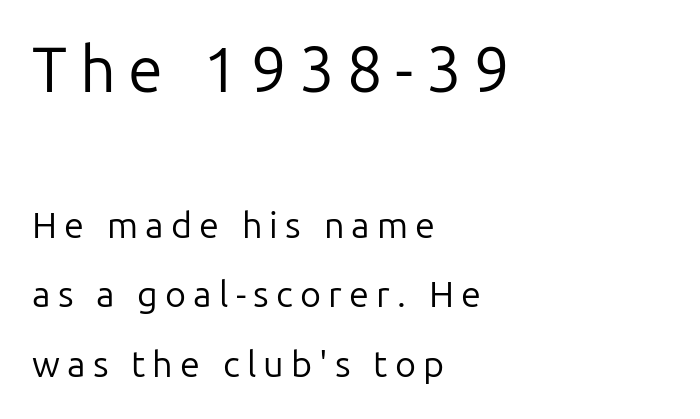
Q: Is the text bold? A: No.
Q: Is the text italic (slanted)? A: No, it is upright.
Q: Is the typeface a serif or a sans-serif typeface? A: Sans-serif.
Q: Is the text underlined? A: No.
Q: How is the paragraph aligned? A: Left-aligned.
Q: Is the spacing between letters normal or unusually wide? A: Unusually wide.
Q: Is the spacing between lines tight, normal or loose? A: Loose.
Q: Which block of text is set in a larger size, the first (top) or the second (bottom)? A: The first (top) one.
Q: Width (condensed, normal, or wide)? A: Normal.
Q: Stroke contrast? A: Low.
Q: x-height? A: Medium.
Q: Monospaced? A: No.
